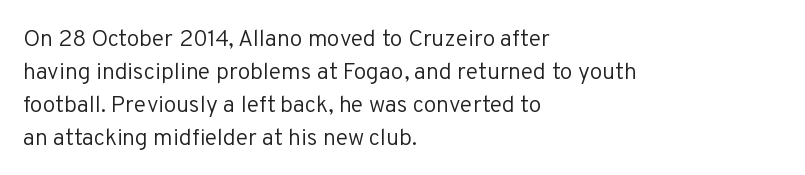
{"italic": "no", "bold": "no", "underline": "no", "align": "left", "line_spacing": "normal", "line_spacing_ratio": 1.43, "letter_spacing": "normal", "letter_spacing_em": 0.0, "glyph_px": 23}
